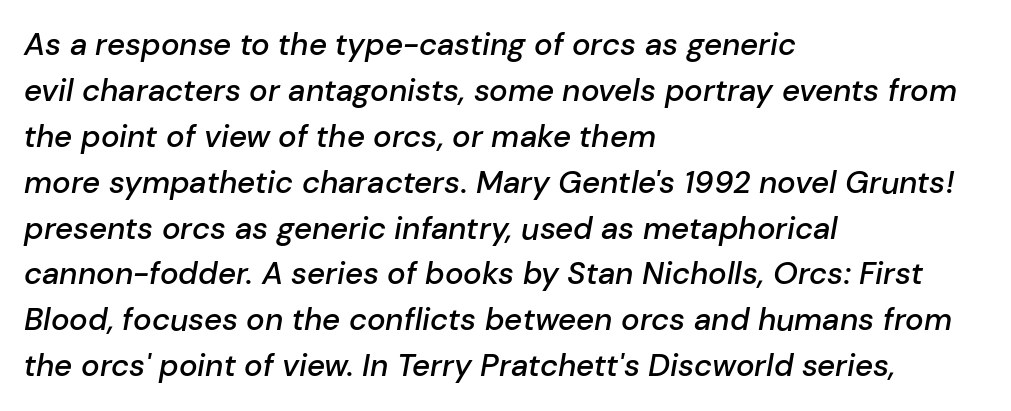
{"italic": "yes", "lean": "right", "slant_degrees": 10, "bold": "semi", "weight": "semibold", "width": "normal", "stroke_contrast": "low", "x_height": "medium", "monospaced": "no", "underline": "no", "align": "left", "line_spacing": "normal", "line_spacing_ratio": 1.48, "letter_spacing": "normal", "letter_spacing_em": 0.0, "glyph_px": 31}
